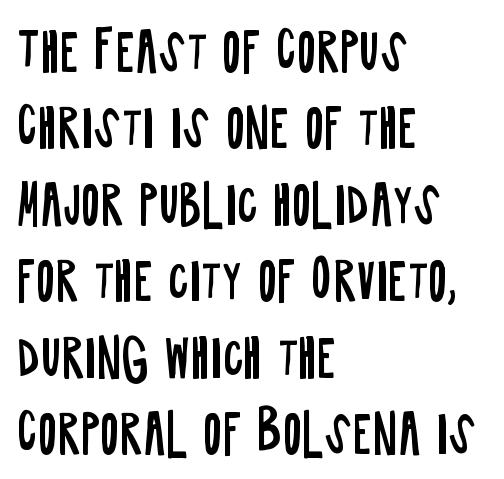
The image shows 51 px regular-weight, condensed sans-serif type, upright; set left-aligned, normal line spacing (1.5x), normal letter spacing, not underlined; low stroke contrast and a large x-height.
